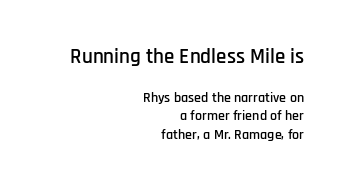
These lines are set flush right with a ragged left edge. Italic? Not at all — the glyphs are vertical. The words here are not underlined. In terms of leading, this rendering sits right in the middle. Size hierarchy here favors the leading block over the trailing one.
